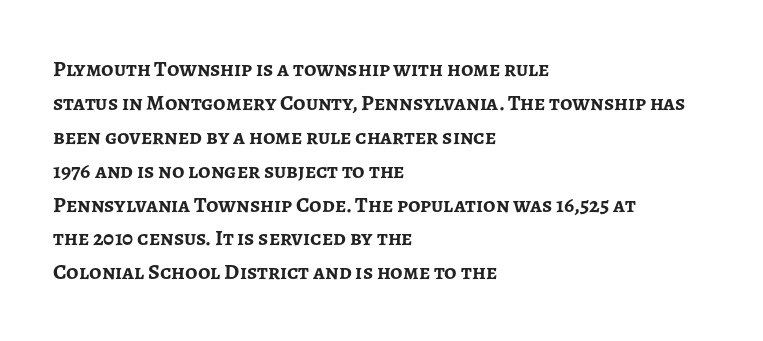
The lettering holds an erect, upright posture throughout. No word sits above an underline. Thick stems and heavy bowls — unmistakably bold. How are the letters spaced? Ordinarily, with no added tracking. Line beginnings align vertically; line endings do not.
